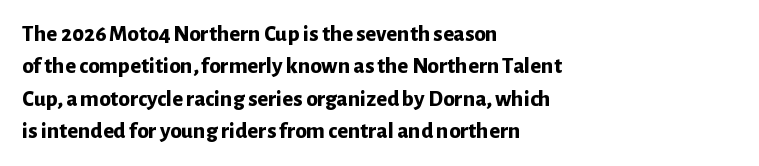
{"italic": "no", "bold": "yes", "underline": "no", "align": "left", "line_spacing": "normal", "line_spacing_ratio": 1.41, "letter_spacing": "normal", "letter_spacing_em": 0.0, "glyph_px": 23}
